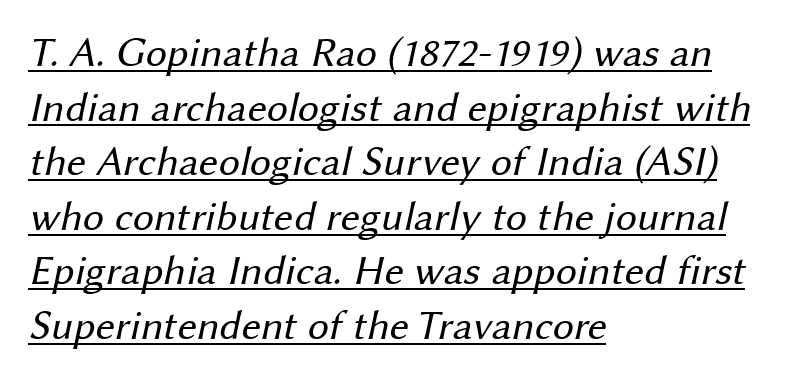
Do the characters align in a grid? No, the font is proportional. Every row of glyphs begins at an identical x-position on the left. Font category for this specimen: sans-serif. Leading: standard.
